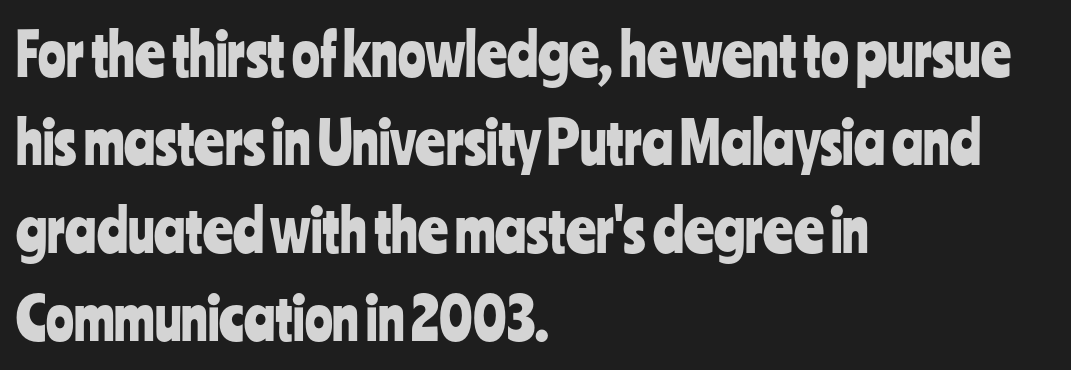
The rendering anchors every line to the left-hand side. Varying glyph widths throughout — classic text-font behaviour. In terms of letterspacing, this is plain default setting. Serif or sans? Sans — the stroke terminals are bare. Plain, unruled lines of type. Posture: upright roman.
